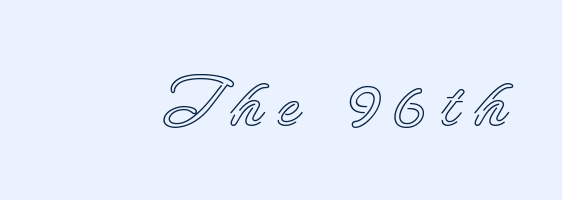
{"width": "normal", "x_height": "small", "monospaced": "no", "underline": "no", "letter_spacing": "wide", "letter_spacing_em": 0.21, "glyph_px": 69}
